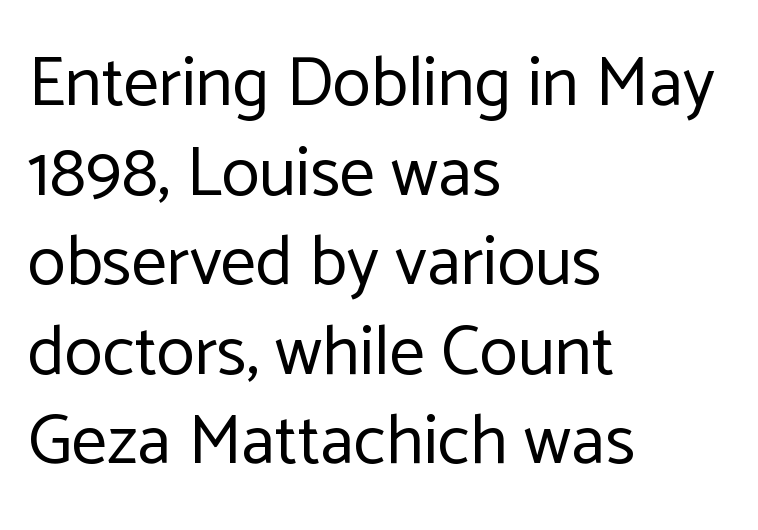
Q: Is the text bold? A: No.
Q: Is the text italic (slanted)? A: No, it is upright.
Q: Is the typeface a serif or a sans-serif typeface? A: Sans-serif.
Q: Is the text underlined? A: No.
Q: How is the paragraph aligned? A: Left-aligned.
Q: Is the spacing between letters normal or unusually wide? A: Normal.
Q: Is the spacing between lines tight, normal or loose? A: Normal.
Q: Width (condensed, normal, or wide)? A: Normal.
Q: Stroke contrast? A: Low.
Q: x-height? A: Medium.
Q: Monospaced? A: No.
